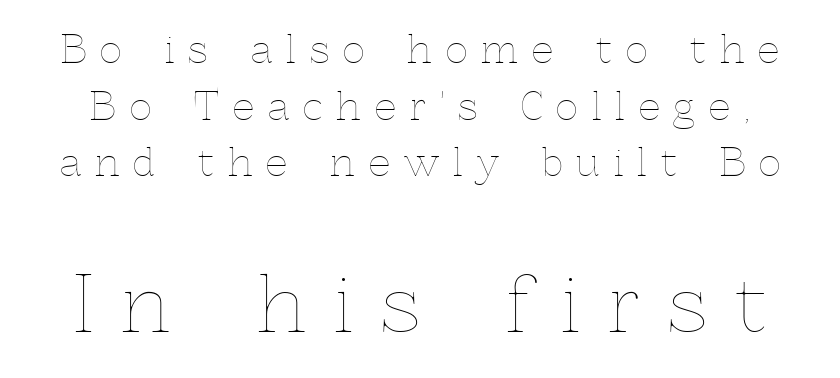
The specimen omits any rule beneath the text block's lines. The passage shown is not bold in any degree. The later block is typeset at a bigger size than the earlier block. Every stem runs plumb, perpendicular to the baseline. Character widths vary here, with narrow letters taking less room than wide ones.
